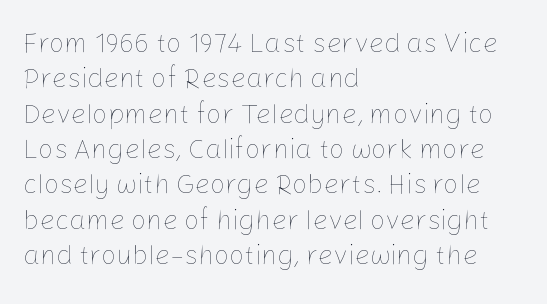
Line beginnings align vertically; line endings do not. The typography opts for an upright posture over an oblique one. Baseline-to-baseline distance is the conventional proportion of letter height. The characters are drawn with everyday or finer stroke widths. Here the glyphs are tracked normally, forming tight word shapes.
